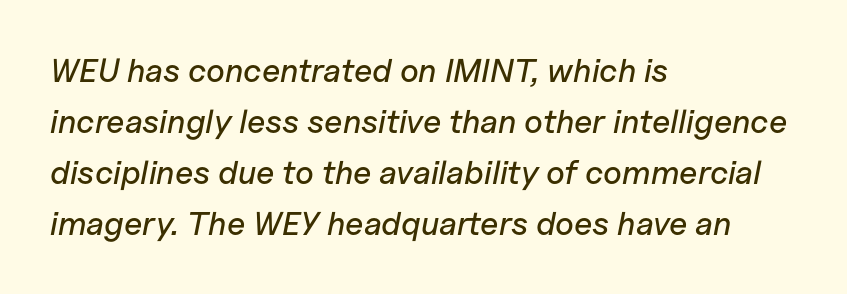
These lines are rendered in a variable-pitch font. Short note: letters normally spaced. When letters slant like this, we call the style italic. Anything drawn beneath the words? Only blank space.
